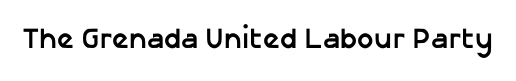
{"serif": "no", "italic": "no", "bold": "yes", "weight": "semibold", "width": "normal", "stroke_contrast": "low", "x_height": "medium", "monospaced": "no", "underline": "no", "letter_spacing": "normal", "letter_spacing_em": 0.0, "glyph_px": 29}
